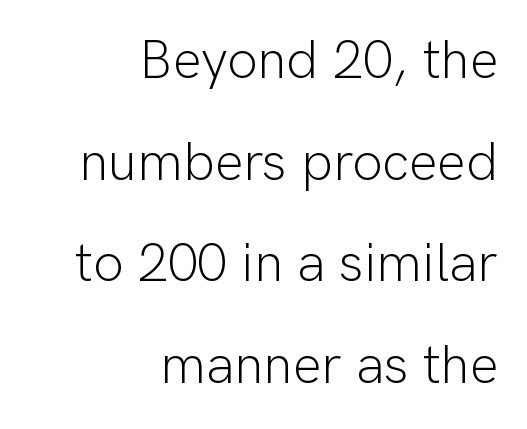
Type without underlining. Vertical stems look standard width or narrower in stroke. Spacing verdict: proportional, widths tailored to each character. The letters sit at their default tracking, neither squeezed nor spread. A roman cut, with each character standing at attention.
